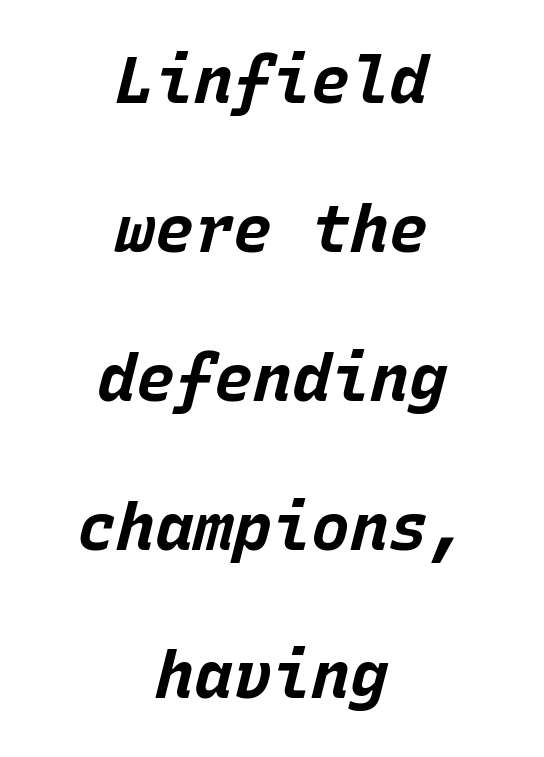
Q: Is the text bold? A: Yes.
Q: Is the text italic (slanted)? A: Yes, it leans right by about 15 degrees.
Q: Is the text underlined? A: No.
Q: How is the paragraph aligned? A: Centered.
Q: Is the spacing between letters normal or unusually wide? A: Normal.
Q: Is the spacing between lines tight, normal or loose? A: Loose.
Q: Width (condensed, normal, or wide)? A: Normal.
Q: Stroke contrast? A: Low.
Q: x-height? A: Large.
Q: Monospaced? A: Yes.
